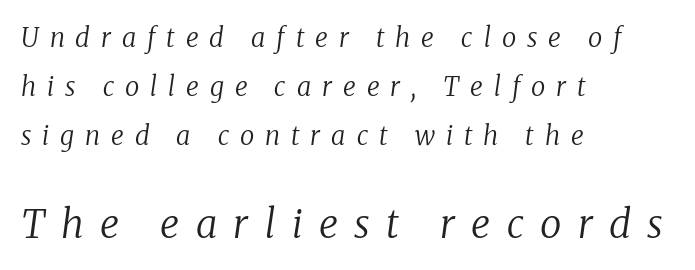
The image shows 39 px regular-weight serif type, italic (leaning right); set left-aligned, line spacing 1.88x, unusually wide letter spacing (+0.42 em), not underlined; the second (bottom) block is 1.5x larger; low stroke contrast and a medium x-height.
